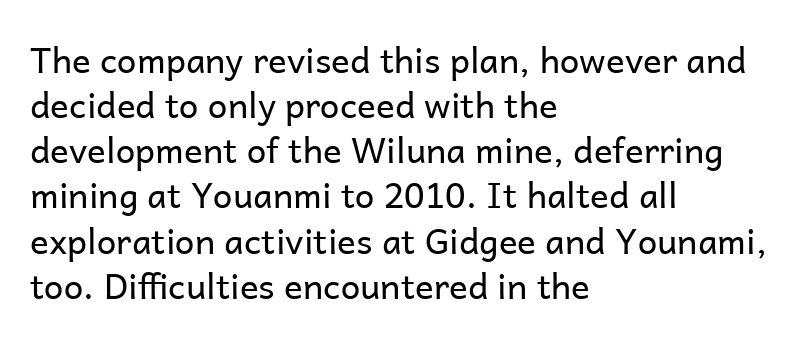
Q: Is the text bold? A: No.
Q: Is the text italic (slanted)? A: No, it is upright.
Q: Is the typeface a serif or a sans-serif typeface? A: Sans-serif.
Q: Is the text underlined? A: No.
Q: How is the paragraph aligned? A: Left-aligned.
Q: Is the spacing between letters normal or unusually wide? A: Normal.
Q: Is the spacing between lines tight, normal or loose? A: Normal.
Q: Width (condensed, normal, or wide)? A: Normal.
Q: Stroke contrast? A: Low.
Q: x-height? A: Medium.
Q: Monospaced? A: No.
